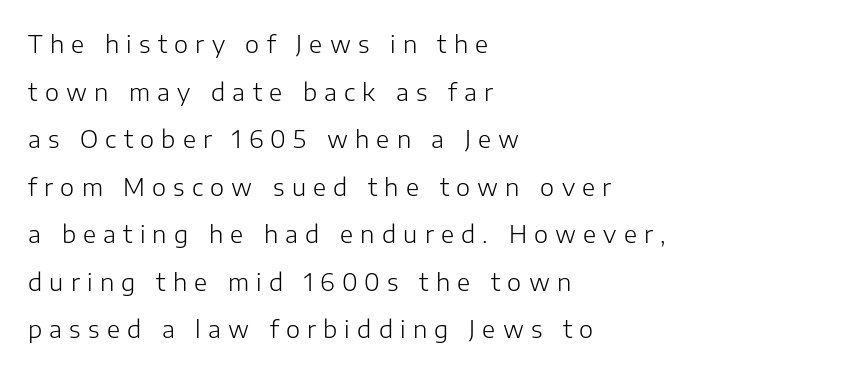
{"italic": "no", "bold": "no", "underline": "no", "align": "left", "line_spacing": "loose", "line_spacing_ratio": 1.98, "letter_spacing": "wide", "letter_spacing_em": 0.3, "glyph_px": 24}
